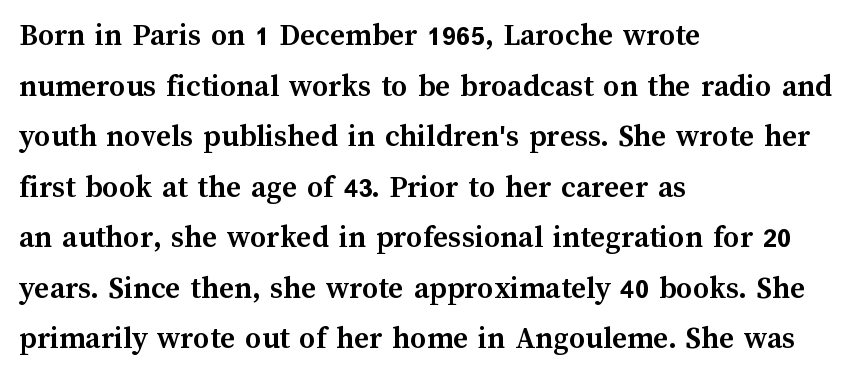
{"italic": "no", "bold": "yes", "weight": "semibold", "width": "normal", "stroke_contrast": "medium", "x_height": "medium", "monospaced": "no", "underline": "no", "align": "left", "line_spacing": "normal", "line_spacing_ratio": 1.58, "letter_spacing": "normal", "letter_spacing_em": 0.0, "glyph_px": 32}
